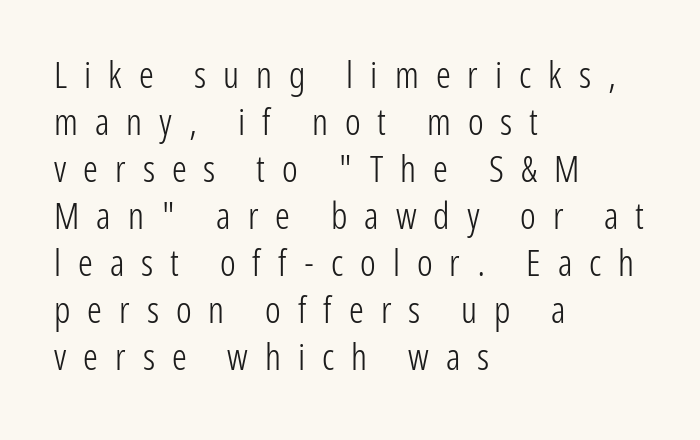
Q: Is the text bold? A: No.
Q: Is the text italic (slanted)? A: No, it is upright.
Q: Is the typeface a serif or a sans-serif typeface? A: Sans-serif.
Q: Is the text underlined? A: No.
Q: How is the paragraph aligned? A: Left-aligned.
Q: Is the spacing between letters normal or unusually wide? A: Unusually wide.
Q: Is the spacing between lines tight, normal or loose? A: Normal.
Q: Width (condensed, normal, or wide)? A: Condensed.
Q: Stroke contrast? A: Low.
Q: x-height? A: Medium.
Q: Monospaced? A: No.
